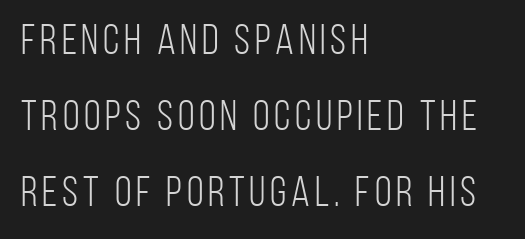
The image shows 43 px light, condensed sans-serif type, upright; set left-aligned, line spacing 1.77x, not underlined; low stroke contrast and a large x-height.
